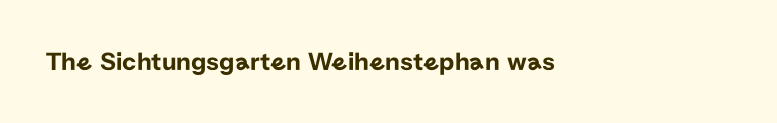
Q: Is the text italic (slanted)? A: No, it is upright.
Q: Is the text underlined? A: No.
Q: How is the paragraph aligned? A: Left-aligned.
Q: Is the spacing between letters normal or unusually wide? A: Normal.
